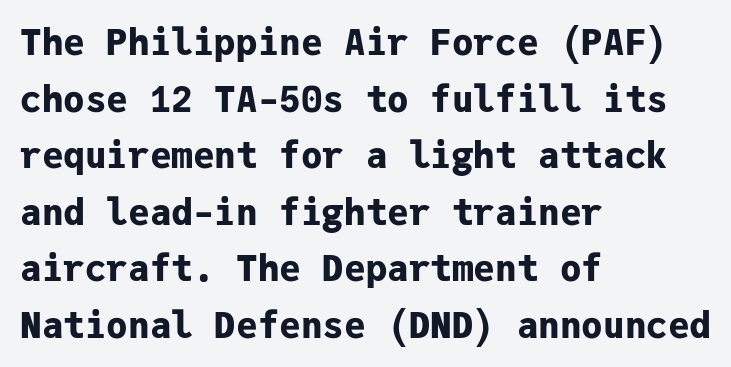
Rendered with straight, roman letterforms. The block of text has a typical density, with ordinary space between rows. These lines keep a tight, regular rhythm from letter to letter. The letters are bold, with thick, heavy strokes. Here the designer chose a console-style face with uniform glyph widths.
